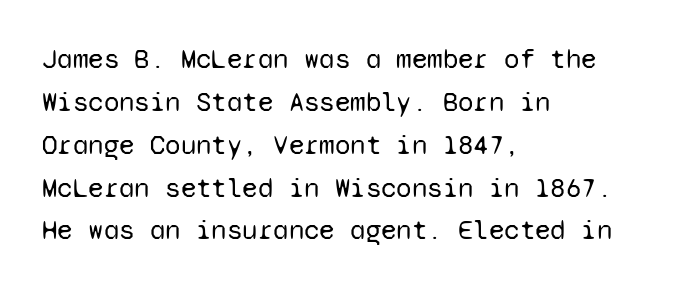
Glyph-to-glyph distance matches everyday printed text. Honestly, there is no underline to notice here at all. The setting favours the left margin, as ordinary paragraphs usually do. The text was rendered using a sans face with plain stroke endings. The font is comparable to plain body text, perhaps lighter. This sample has the even, mechanical cadence of fixed-width lettering.
